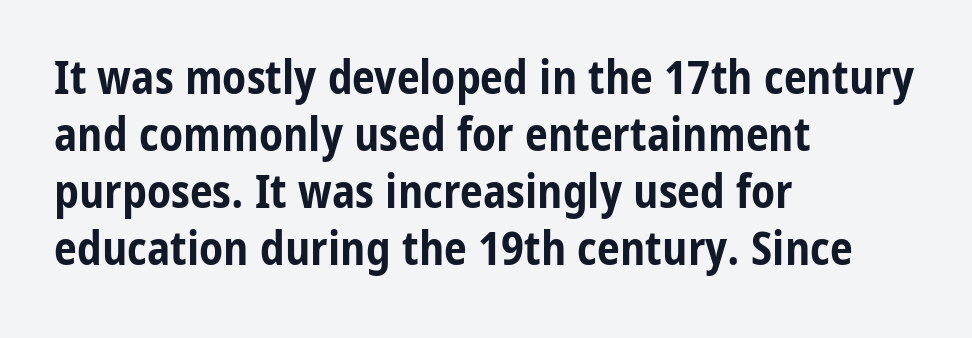
Q: Is the text bold? A: Yes.
Q: Is the text italic (slanted)? A: No, it is upright.
Q: Is the typeface a serif or a sans-serif typeface? A: Sans-serif.
Q: Is the text underlined? A: No.
Q: How is the paragraph aligned? A: Left-aligned.
Q: Is the spacing between letters normal or unusually wide? A: Normal.
Q: Width (condensed, normal, or wide)? A: Condensed.
Q: Stroke contrast? A: Low.
Q: x-height? A: Medium.
Q: Monospaced? A: No.
